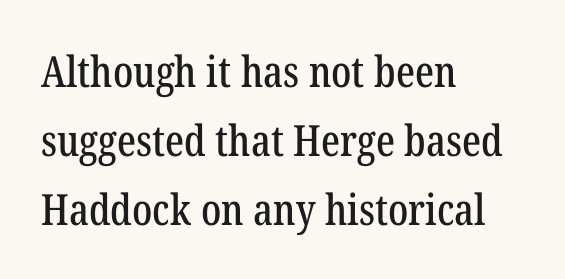
Q: Is the text italic (slanted)? A: No, it is upright.
Q: Is the typeface a serif or a sans-serif typeface? A: Serif.
Q: Is the text underlined? A: No.
Q: How is the paragraph aligned? A: Left-aligned.
Q: Is the spacing between letters normal or unusually wide? A: Normal.
Q: Is the spacing between lines tight, normal or loose? A: Normal.
Q: Width (condensed, normal, or wide)? A: Condensed.
Q: Stroke contrast? A: Low.
Q: x-height? A: Medium.
Q: Monospaced? A: No.
